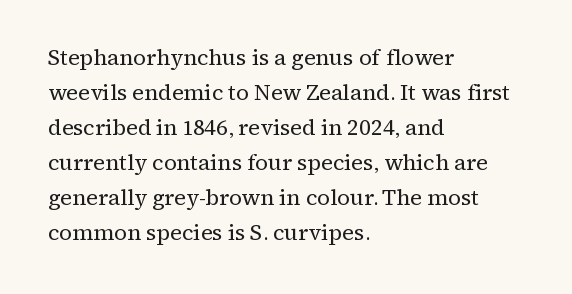
The image shows 22 px text type, upright; set left-aligned, normal line spacing (1.59x), normal letter spacing, not underlined.
